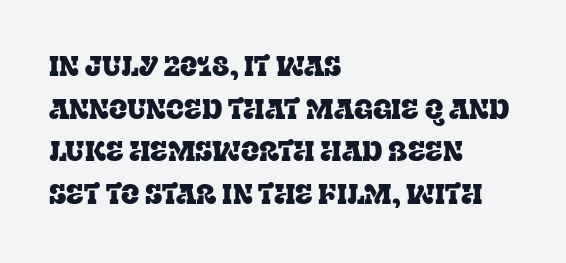
The image shows 27 px text type, upright; set left-aligned, normal line spacing (1.58x), normal letter spacing, not underlined.
